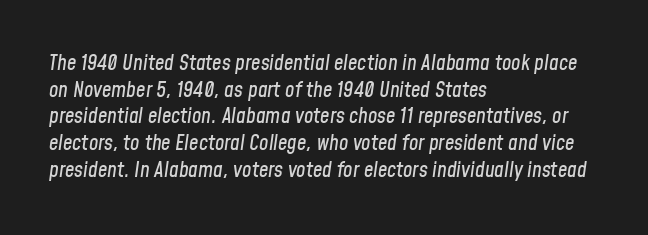
The image shows 21 px text type, italic (leaning right); set left-aligned, normal line spacing (1.27x), normal letter spacing, not underlined.
